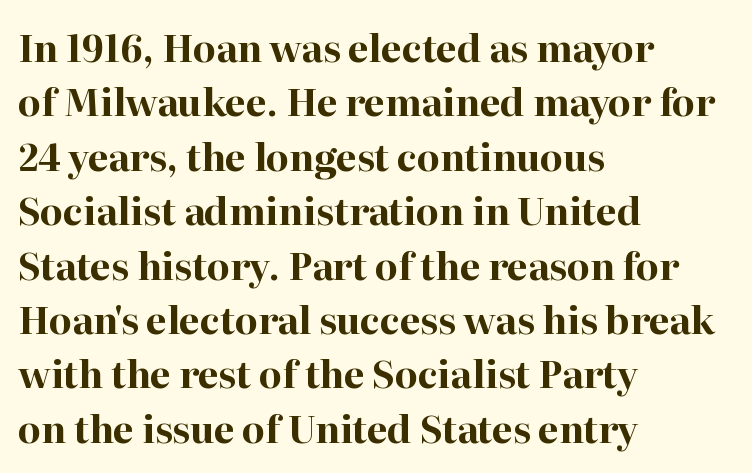
The image shows 37 px bold serif type, upright; set left-aligned, normal line spacing (1.47x), normal letter spacing, not underlined; high stroke contrast and a medium x-height.
